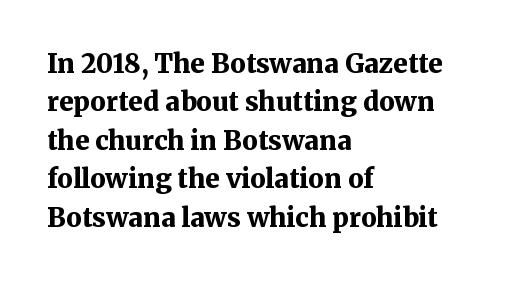
Q: Is the text bold? A: Yes.
Q: Is the text italic (slanted)? A: No, it is upright.
Q: Is the text underlined? A: No.
Q: How is the paragraph aligned? A: Left-aligned.
Q: Is the spacing between letters normal or unusually wide? A: Normal.
Q: Is the spacing between lines tight, normal or loose? A: Normal.
